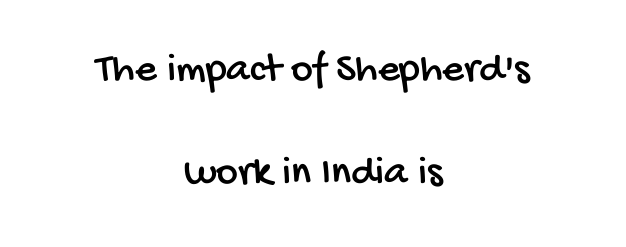
The image shows 42 px condensed sans-serif type; set centered, loose line spacing (2.46x), normal letter spacing, not underlined; low stroke contrast and a large x-height.
